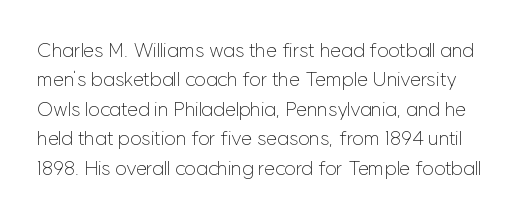
The rendering uses a moderate line-height, typical for paragraphs. There is no visible air inserted between adjacent glyphs. Weight class: somewhere from thin through regular. Italic? Not at all — the glyphs are vertical. Any mark beneath the type? The region is blank.
